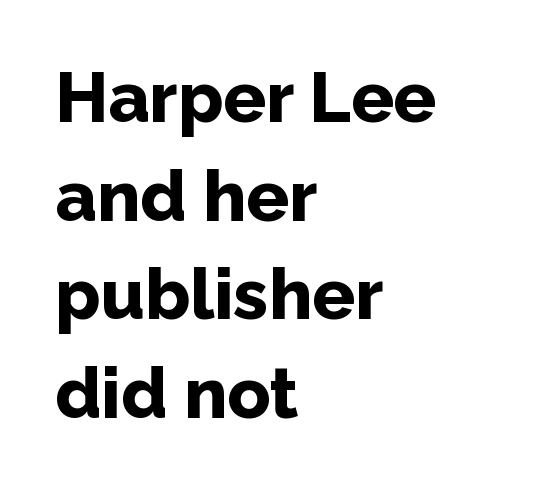
Tall strokes in this sample are plumb rather than angled. Character widths vary here, with narrow letters taking less room than wide ones. The line texture is even and compact thanks to regular tracking. Unlike a traditional serif, this face leaves its strokes unadorned. Heavy, bold letterforms.
